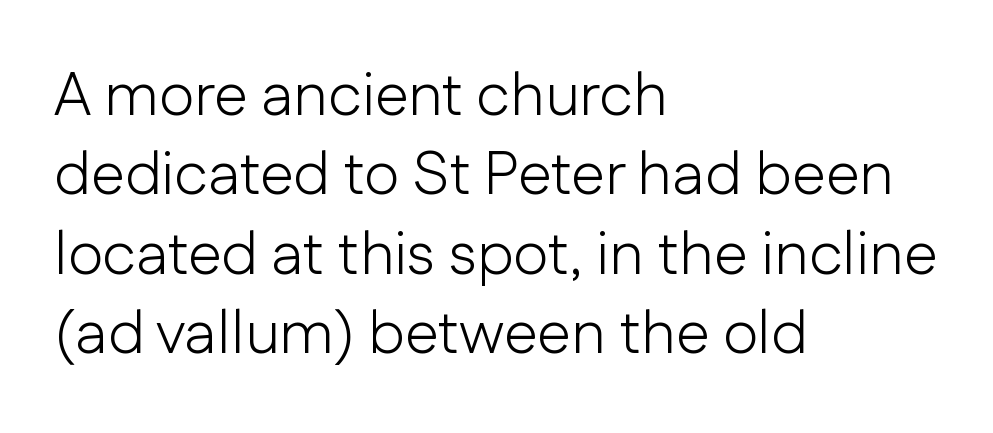
{"serif": "no", "italic": "no", "bold": "no", "weight": "light", "width": "normal", "stroke_contrast": "low", "x_height": "medium", "monospaced": "no", "underline": "no", "align": "left", "line_spacing": "normal", "line_spacing_ratio": 1.3, "letter_spacing": "normal", "letter_spacing_em": 0.0, "glyph_px": 61}
